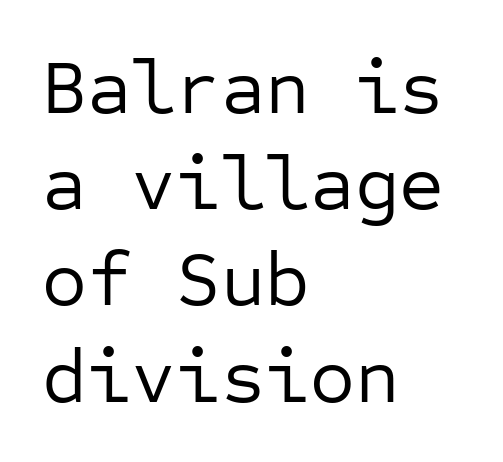
The image shows 77 px regular-weight sans-serif type, upright, monospaced; set left-aligned, normal line spacing (1.25x), normal letter spacing, not underlined; low stroke contrast and a medium x-height.
